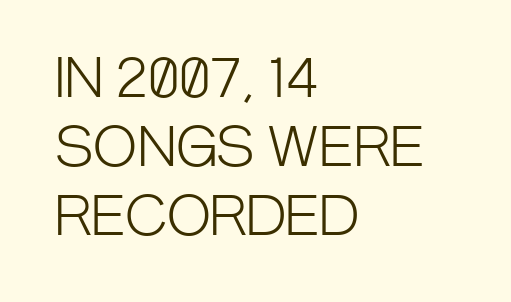
{"serif": "no", "italic": "no", "bold": "no", "weight": "light", "width": "condensed", "stroke_contrast": "low", "x_height": "large", "monospaced": "no", "underline": "no", "align": "left", "line_spacing": "normal", "line_spacing_ratio": 1.3, "letter_spacing": "normal", "letter_spacing_em": 0.0, "glyph_px": 53}
